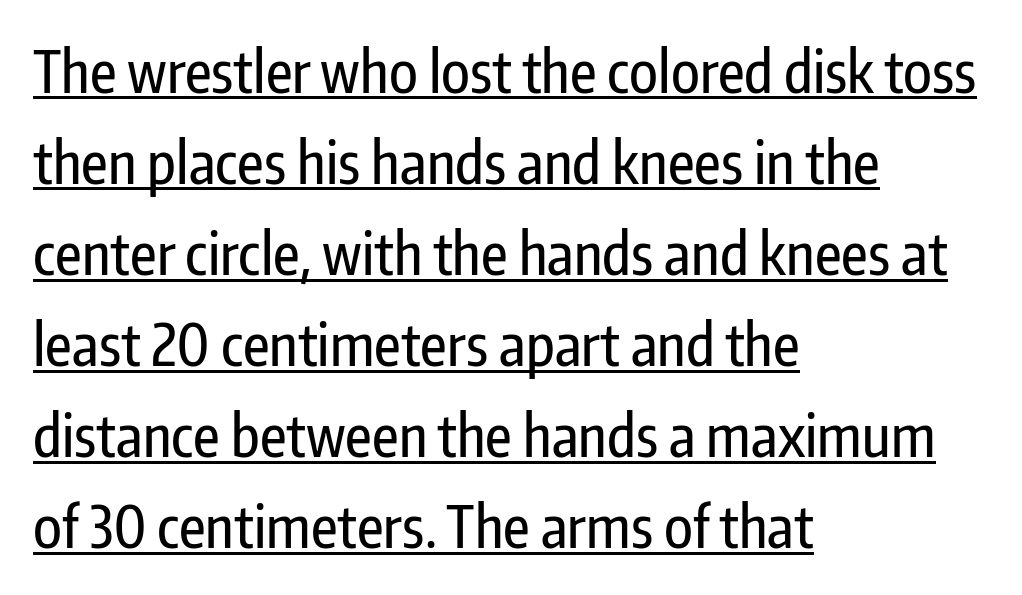
Q: Is the text italic (slanted)? A: No, it is upright.
Q: Is the typeface a serif or a sans-serif typeface? A: Sans-serif.
Q: Is the text underlined? A: Yes.
Q: How is the paragraph aligned? A: Left-aligned.
Q: Is the spacing between letters normal or unusually wide? A: Normal.
Q: Is the spacing between lines tight, normal or loose? A: Normal.
Q: Width (condensed, normal, or wide)? A: Condensed.
Q: Stroke contrast? A: Low.
Q: x-height? A: Medium.
Q: Monospaced? A: No.
